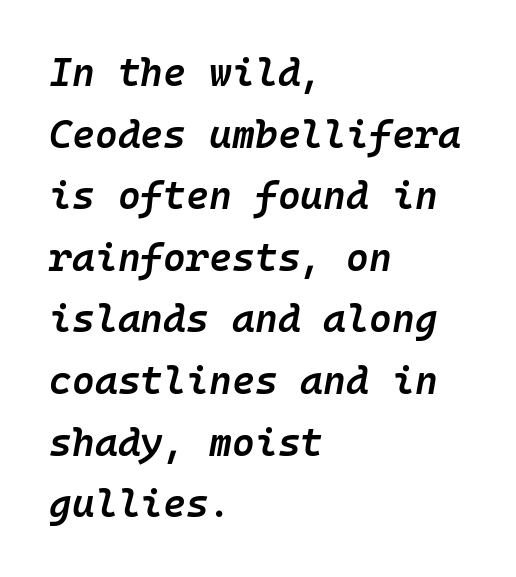
The image shows 39 px semibold type, italic (leaning right), monospaced; set left-aligned, normal line spacing (1.58x), normal letter spacing, not underlined; low stroke contrast and a medium x-height.
